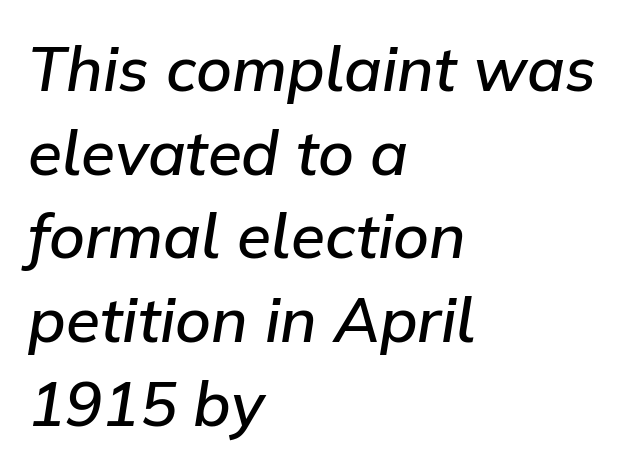
{"italic": "yes", "lean": "right", "slant_degrees": 9, "bold": "semi", "weight": "semibold", "width": "normal", "stroke_contrast": "low", "x_height": "medium", "monospaced": "no", "underline": "no", "align": "left", "line_spacing": "normal", "line_spacing_ratio": 1.35, "letter_spacing": "normal", "letter_spacing_em": 0.0, "glyph_px": 62}
